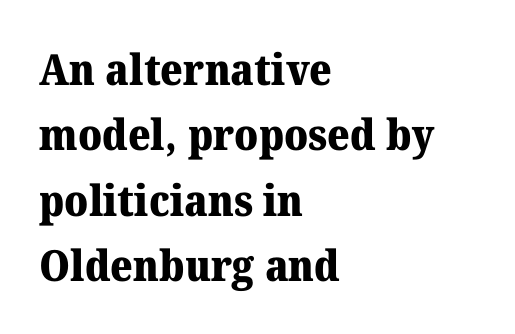
Q: Is the text bold? A: Yes.
Q: Is the text italic (slanted)? A: No, it is upright.
Q: Is the typeface a serif or a sans-serif typeface? A: Serif.
Q: Is the text underlined? A: No.
Q: How is the paragraph aligned? A: Left-aligned.
Q: Is the spacing between letters normal or unusually wide? A: Normal.
Q: Is the spacing between lines tight, normal or loose? A: Normal.
Q: Width (condensed, normal, or wide)? A: Normal.
Q: Stroke contrast? A: Medium.
Q: x-height? A: Medium.
Q: Monospaced? A: No.
